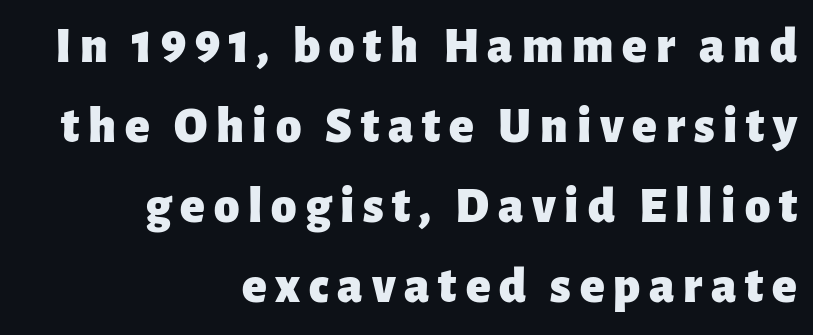
A typesetter would mark this as roman, not italic. Strong, thick strokes mark this as bold type. This rendering uses right alignment, leaving the left contour irregular. The block of text has a typical density, with ordinary space between rows.
